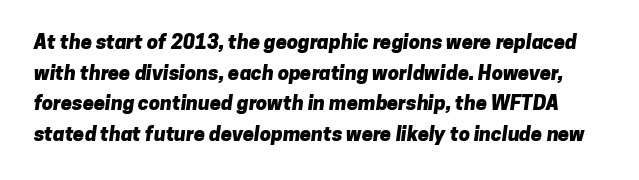
The image shows 20 px bold type; set normal line spacing (1.53x), normal letter spacing, not underlined.
